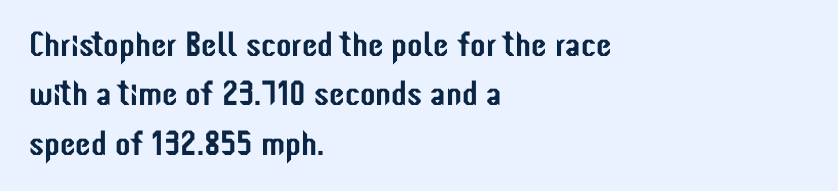
{"serif": "no", "italic": "no", "width": "condensed", "stroke_contrast": "low", "x_height": "medium", "monospaced": "no", "underline": "no", "align": "left", "line_spacing": "normal", "line_spacing_ratio": 1.41, "letter_spacing": "normal", "letter_spacing_em": 0.0, "glyph_px": 35}
